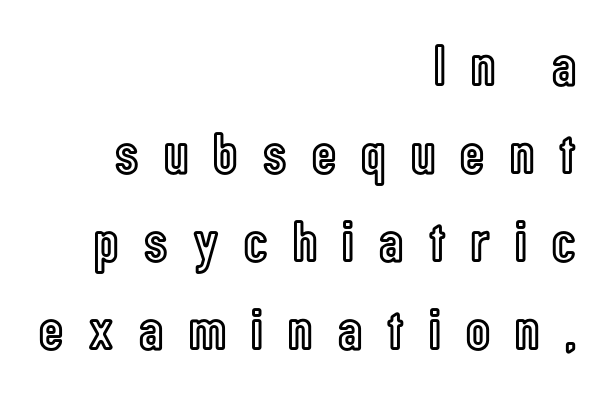
{"italic": "no", "width": "condensed", "x_height": "medium", "monospaced": "no", "underline": "no", "align": "right", "line_spacing": "normal", "line_spacing_ratio": 1.49, "letter_spacing": "wide", "letter_spacing_em": 0.43, "glyph_px": 59}
